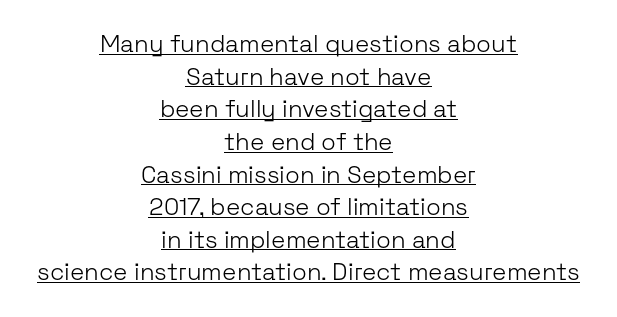
Q: Is the text bold? A: No.
Q: Is the text italic (slanted)? A: No, it is upright.
Q: Is the text underlined? A: Yes.
Q: How is the paragraph aligned? A: Centered.
Q: Is the spacing between letters normal or unusually wide? A: Normal.
Q: Is the spacing between lines tight, normal or loose? A: Normal.
